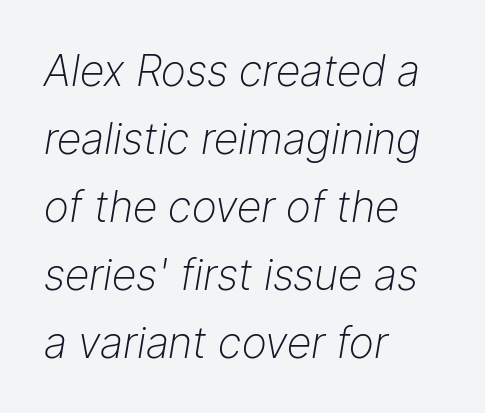
{"italic": "yes", "lean": "right", "slant_degrees": 9, "bold": "no", "weight": "light", "width": "normal", "stroke_contrast": "low", "x_height": "medium", "monospaced": "no", "underline": "no", "align": "left", "line_spacing": "normal", "line_spacing_ratio": 1.58, "letter_spacing": "normal", "letter_spacing_em": 0.0, "glyph_px": 43}
